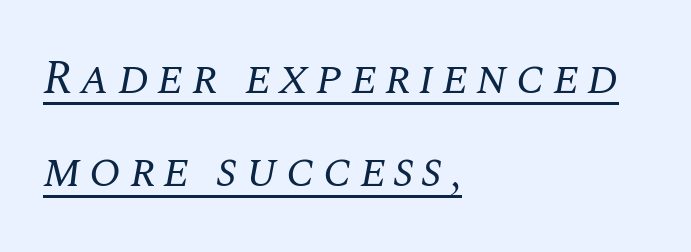
Regarding serifs, this sample has them. Whoever set this chose breathing room over compactness in the vertical rhythm. Has an underline been added? It has. There's an unmistakable incline to the writing here. Line beginnings align vertically; line endings do not. Stroke mass is kept to a normal reading level or below.
